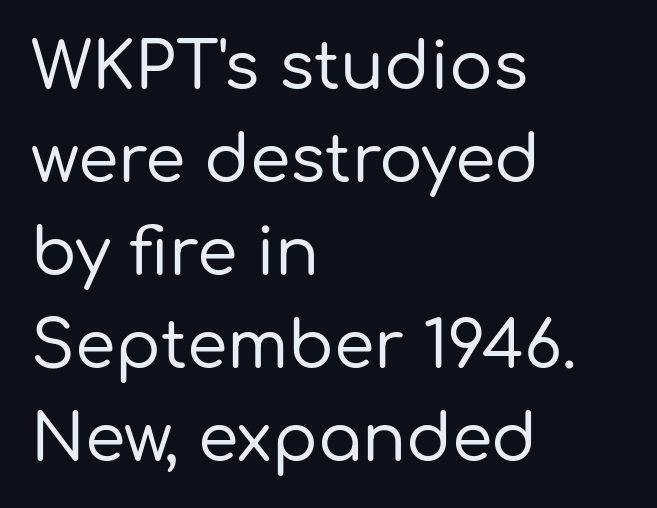
Q: Is the text italic (slanted)? A: No, it is upright.
Q: Is the typeface a serif or a sans-serif typeface? A: Sans-serif.
Q: Is the text underlined? A: No.
Q: How is the paragraph aligned? A: Left-aligned.
Q: Is the spacing between letters normal or unusually wide? A: Normal.
Q: Is the spacing between lines tight, normal or loose? A: Normal.
Q: Width (condensed, normal, or wide)? A: Normal.
Q: Stroke contrast? A: Low.
Q: x-height? A: Medium.
Q: Monospaced? A: No.
